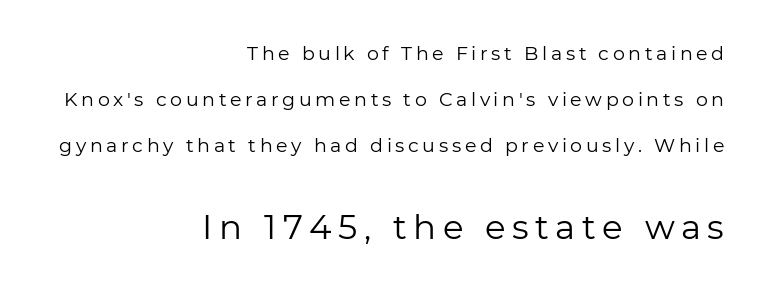
The image shows 34 px regular-weight sans-serif type, upright; set right-aligned, loose line spacing (2.42x), not underlined; the second (bottom) block is 1.79x larger; low stroke contrast and a medium x-height.
